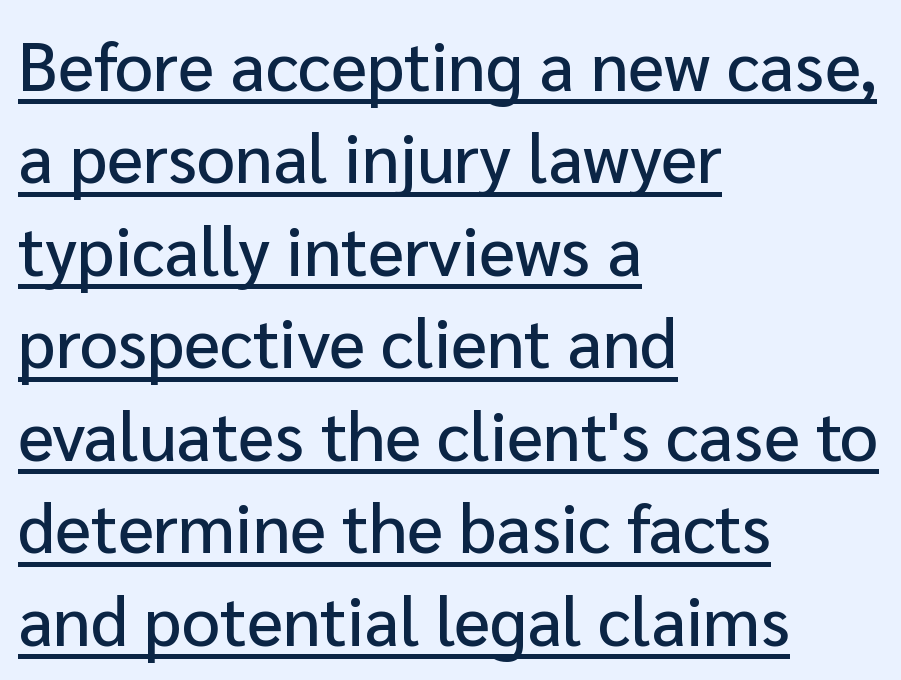
Default kerning and tracking; the words read as compact shapes. The passage shown is typed in a proportional face where columns would drift. Vertically, the passage feels balanced, rows spaced as you'd expect. Left-aligned paragraph, ragged on the right. Font category for this specimen: sans-serif.
